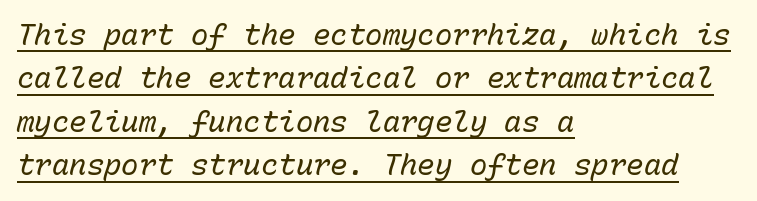
The lines are quadded left. Monospaced: the letters line up in strict vertical columns. Each line of the rendering has a horizontal stroke beneath the glyphs. Yep, that's italic — everything's leaning. Bold? No — there's no thickening of the strokes. A typesetter would call this zero additional tracking.
